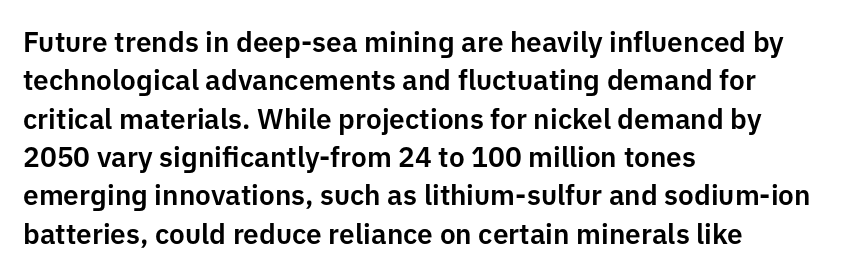
Each letter keeps its own natural width here, so spacing adapts to shape. Just letters on the line, the space beneath them empty. Reading down the column, the eye jumps a familiar distance to each next line. What stands out about the letter spacing? Nothing — it is the standard amount.
